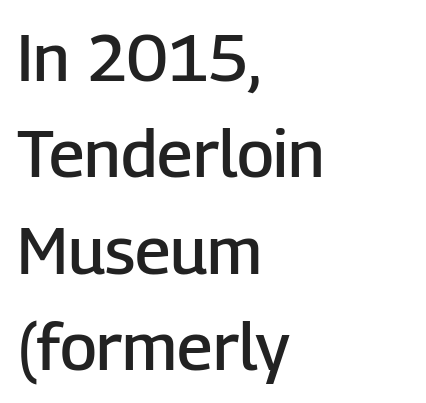
The type family on display is of the sans-serif kind. The rows are spaced the way most documents space them. On the weight axis this lands at semibold, roughly 600. The letters sit at their default tracking, neither squeezed nor spread.
